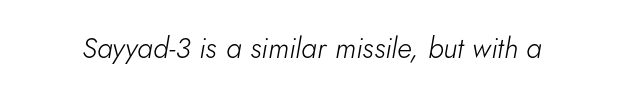
Q: Is the text bold? A: No.
Q: Is the text italic (slanted)? A: Yes, it leans right by about 5 degrees.
Q: Is the text underlined? A: No.
Q: Is the spacing between letters normal or unusually wide? A: Normal.
Q: Width (condensed, normal, or wide)? A: Normal.
Q: Stroke contrast? A: Low.
Q: x-height? A: Small.
Q: Monospaced? A: No.
